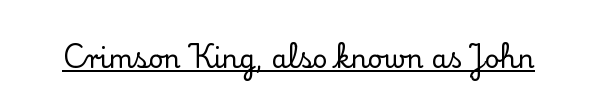
Q: Is the text italic (slanted)? A: No, it is upright.
Q: Is the text underlined? A: Yes.
Q: Is the spacing between letters normal or unusually wide? A: Normal.
